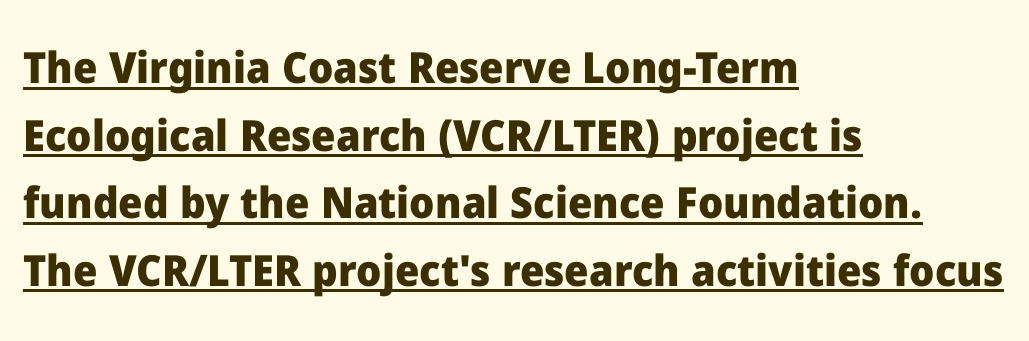
Q: Is the text bold? A: Yes.
Q: Is the text italic (slanted)? A: No, it is upright.
Q: Is the typeface a serif or a sans-serif typeface? A: Sans-serif.
Q: Is the text underlined? A: Yes.
Q: How is the paragraph aligned? A: Left-aligned.
Q: Is the spacing between letters normal or unusually wide? A: Normal.
Q: Is the spacing between lines tight, normal or loose? A: Normal.
Q: Width (condensed, normal, or wide)? A: Normal.
Q: Stroke contrast? A: Low.
Q: x-height? A: Medium.
Q: Monospaced? A: No.
